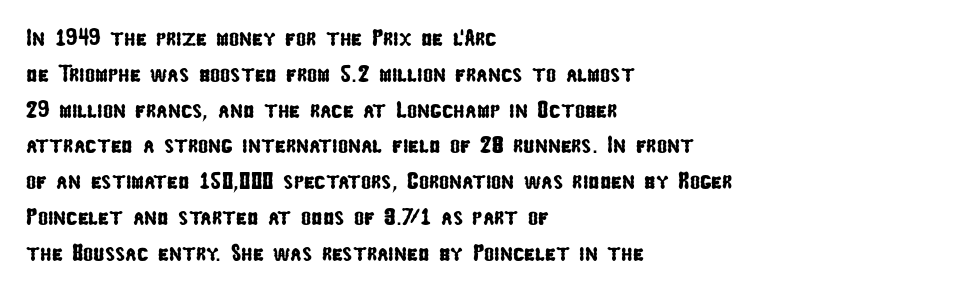
Q: Is the text underlined? A: No.
Q: How is the paragraph aligned? A: Left-aligned.
Q: Is the spacing between letters normal or unusually wide? A: Normal.
Q: Is the spacing between lines tight, normal or loose? A: Normal.
